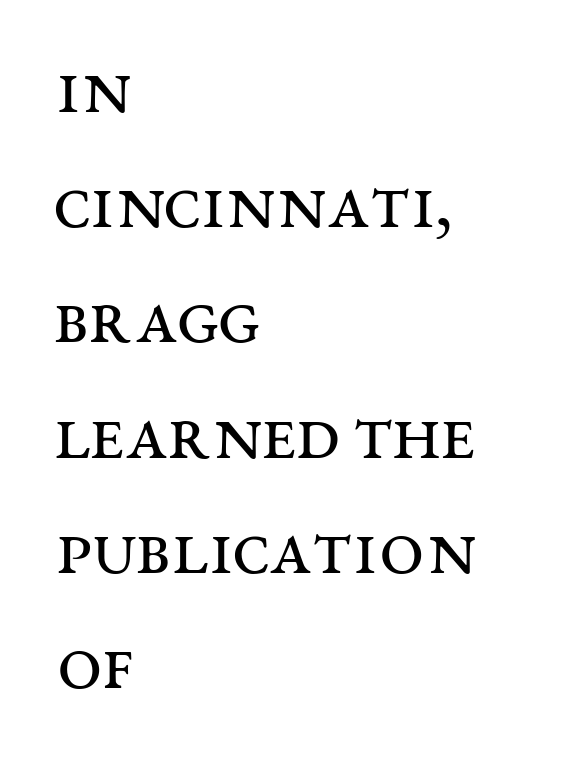
Quick note: underline off. The font's upright variant was chosen for this text. Stems here are at most as thick as an everyday book face. The glyphs in this specimen are seriffed.
